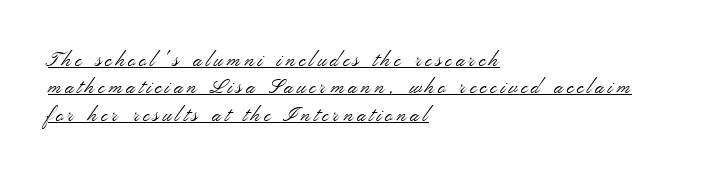
{"bold": "no", "underline": "yes", "align": "left", "line_spacing": "normal", "line_spacing_ratio": 1.37, "glyph_px": 20}
